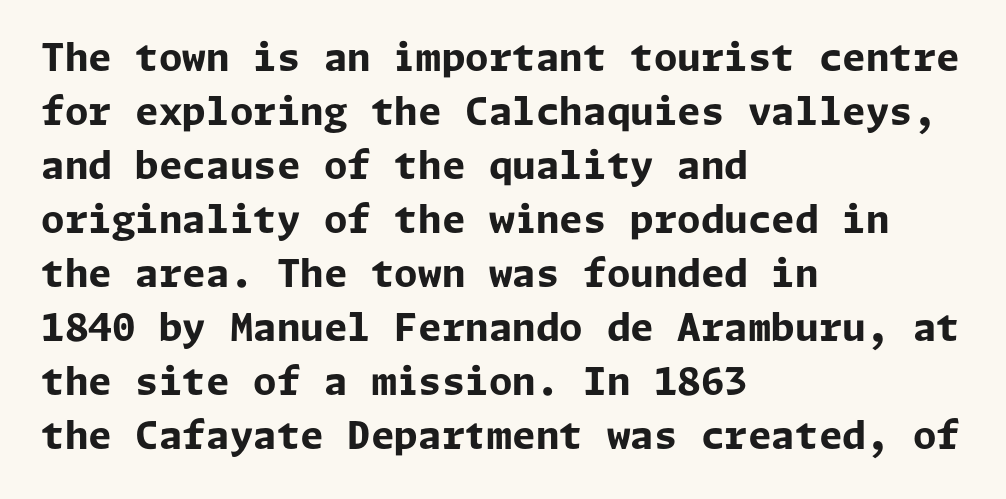
{"serif": "no", "italic": "no", "bold": "yes", "weight": "bold", "width": "normal", "stroke_contrast": "low", "x_height": "medium", "underline": "no", "align": "left", "line_spacing": "normal", "line_spacing_ratio": 1.42, "letter_spacing": "normal", "letter_spacing_em": 0.0, "glyph_px": 38}
